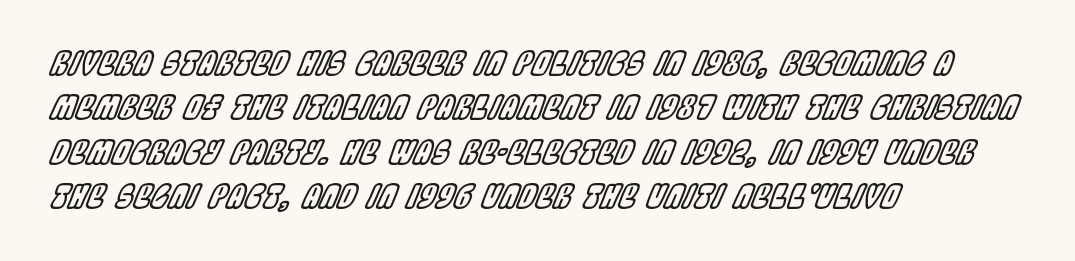
Honestly, the row spacing looks completely unremarkable. Slant detected: the letters are inclined. What stands out about the letter spacing? Nothing — it is the standard amount. Each letter keeps its own natural width here, so spacing adapts to shape. Plain, unruled lines of type. Where is the straight margin? On the left.
